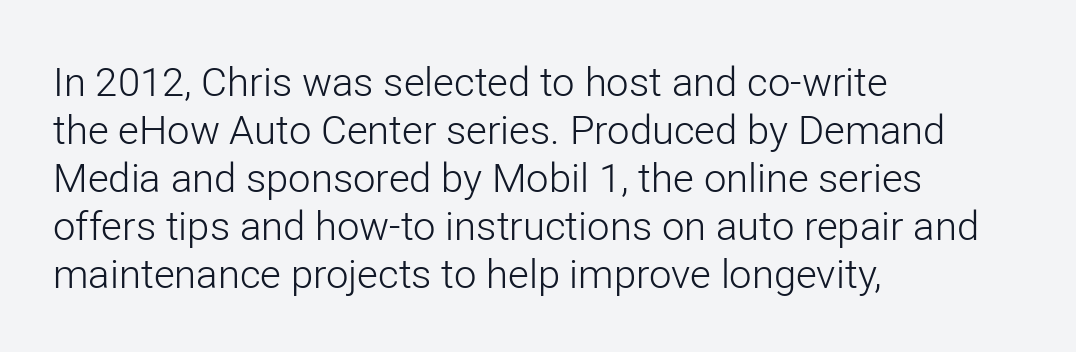
The image shows 40 px light sans-serif type, upright; set left-aligned, line spacing 1.2x, normal letter spacing, not underlined; low stroke contrast and a medium x-height.
